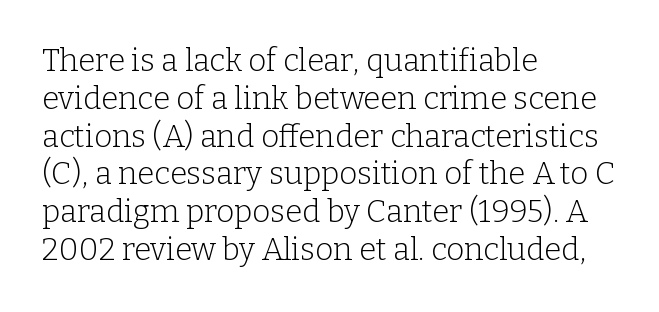
Teacher's note: observe the even left margin — that is flush-left alignment. The characters display serif detailing at their extremities. Note the varied advance widths — an 'i' is clearly narrower than an 'm'. This reads as an unemphasized weight, regular at the heaviest.
